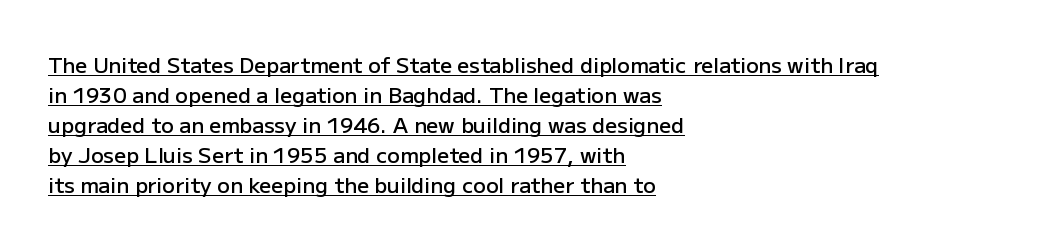
{"italic": "no", "bold": "semi", "underline": "yes", "align": "left", "line_spacing": "normal", "line_spacing_ratio": 1.43, "letter_spacing": "normal", "letter_spacing_em": 0.0, "glyph_px": 21}
